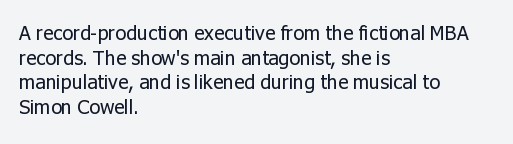
{"italic": "no", "bold": "no", "underline": "no", "align": "left", "line_spacing_ratio": 1.23, "letter_spacing": "normal", "letter_spacing_em": 0.0, "glyph_px": 20}
